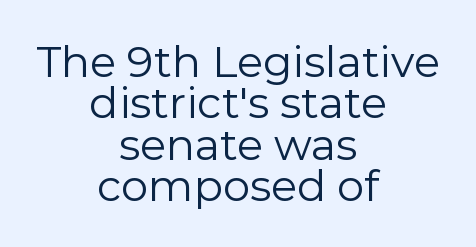
The axis of the letterforms is exactly vertical. Which margin do the lines hug? Neither — every line sits in the middle. Quick note: underline off. The weight tops out at a normal text grade.
